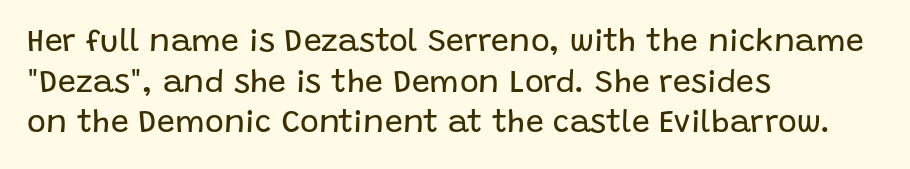
The image shows 32 px regular-weight sans-serif type, upright; set left-aligned, normal line spacing (1.27x), normal letter spacing, not underlined; low stroke contrast and a large x-height.
